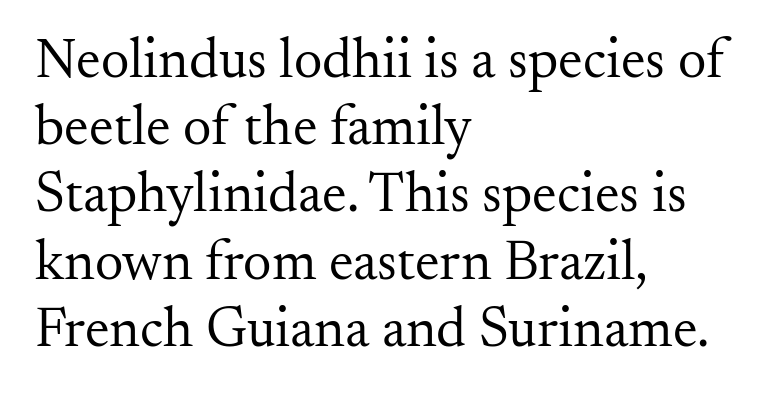
You could call the tracking neutral — neither tight nor loose. The face used here is proportionally spaced, like ordinary book or web type. Posture: vertical. The gap between lines stays unmarked. The paragraph has a hard left edge and a soft right edge.
